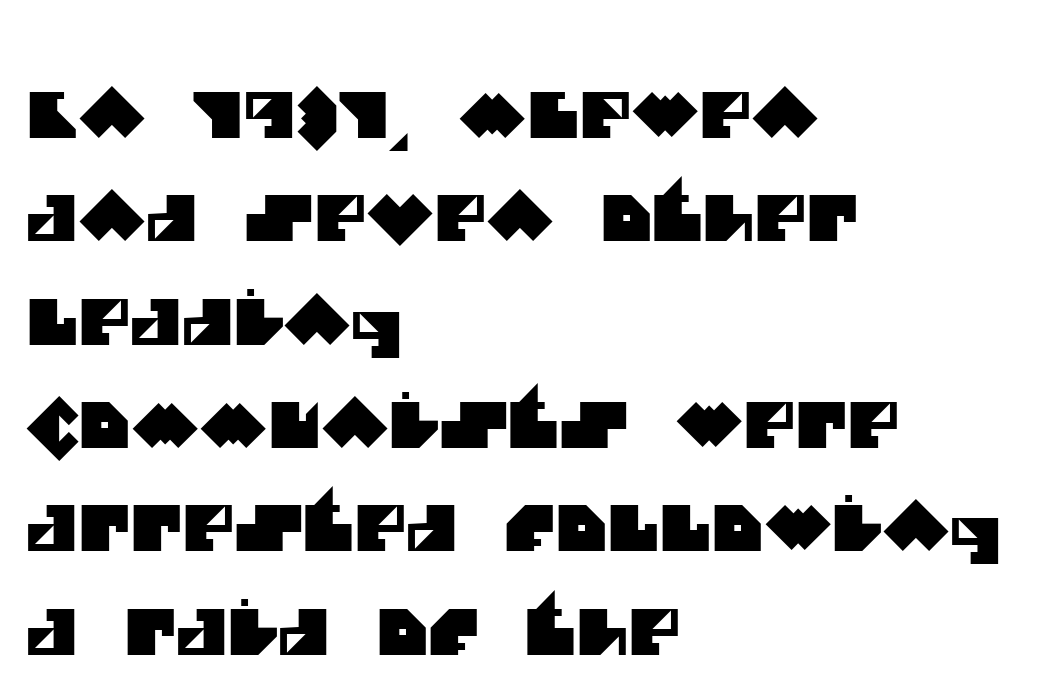
{"serif": "no", "width": "normal", "stroke_contrast": "medium", "x_height": "large", "monospaced": "no", "underline": "no", "align": "left", "line_spacing": "normal", "line_spacing_ratio": 1.64, "letter_spacing": "normal", "letter_spacing_em": 0.0, "glyph_px": 63}
